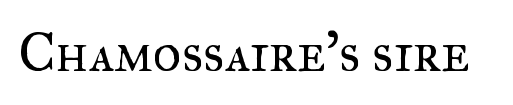
Q: Is the text bold? A: No.
Q: Is the text italic (slanted)? A: No, it is upright.
Q: Is the typeface a serif or a sans-serif typeface? A: Serif.
Q: Is the text underlined? A: No.
Q: Is the spacing between letters normal or unusually wide? A: Normal.
Q: Width (condensed, normal, or wide)? A: Normal.
Q: Stroke contrast? A: Medium.
Q: x-height? A: Small.
Q: Monospaced? A: No.
